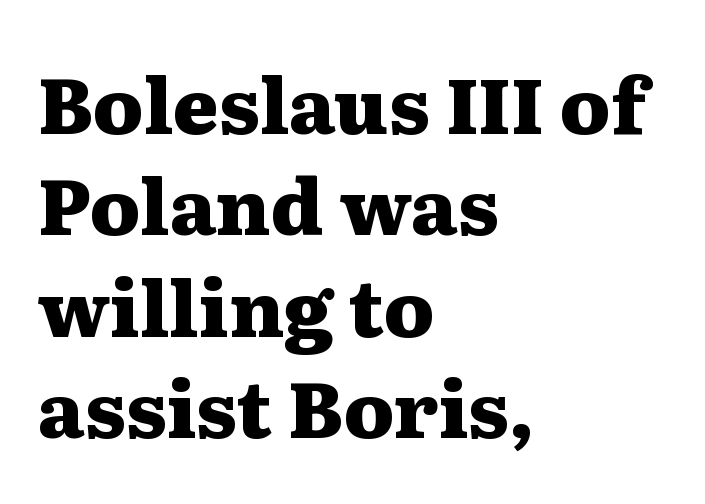
Default kerning and tracking; the words read as compact shapes. The letters carry serifs — small finishing strokes at the ends of their stems. The area under the type is left untouched. Typographic density is high because the face is bold.
